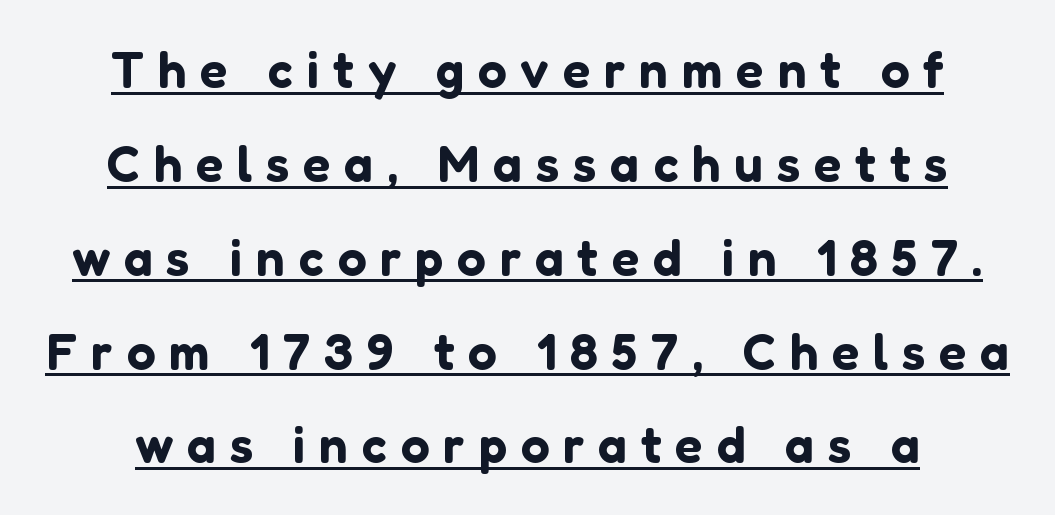
The characters display no serif detailing; their extremities are plain. This sample carries an underscore along the baseline area. The face used here is proportionally spaced, like ordinary book or web type. Does the lettering tilt? It doesn't — this is upright.
